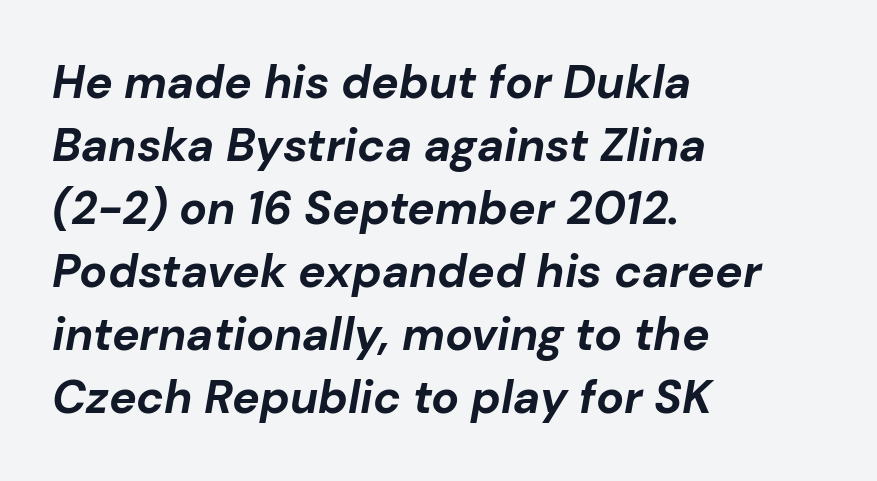
Q: Is the text bold? A: Yes.
Q: Is the text italic (slanted)? A: Yes, it leans right by about 10 degrees.
Q: Is the text underlined? A: No.
Q: How is the paragraph aligned? A: Left-aligned.
Q: Is the spacing between letters normal or unusually wide? A: Normal.
Q: Is the spacing between lines tight, normal or loose? A: Normal.
Q: Width (condensed, normal, or wide)? A: Normal.
Q: Stroke contrast? A: Low.
Q: x-height? A: Medium.
Q: Monospaced? A: No.
